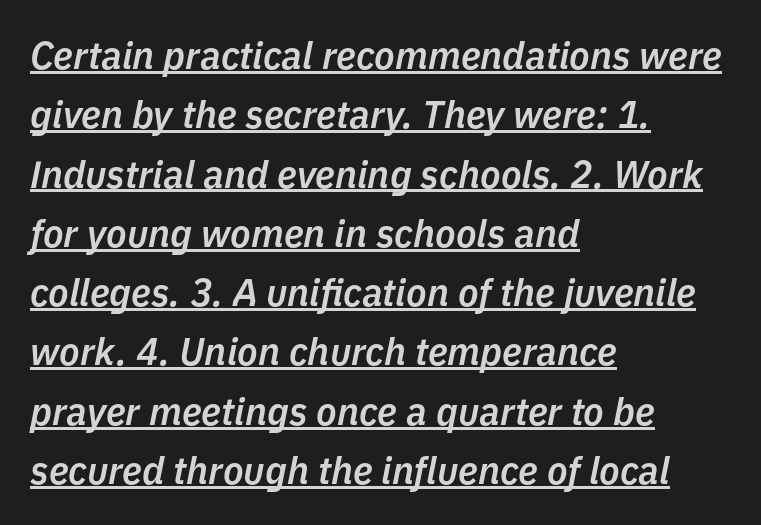
The image shows 38 px semibold type, italic (leaning right); set left-aligned, normal line spacing (1.56x), normal letter spacing, underlined; low stroke contrast and a medium x-height.
